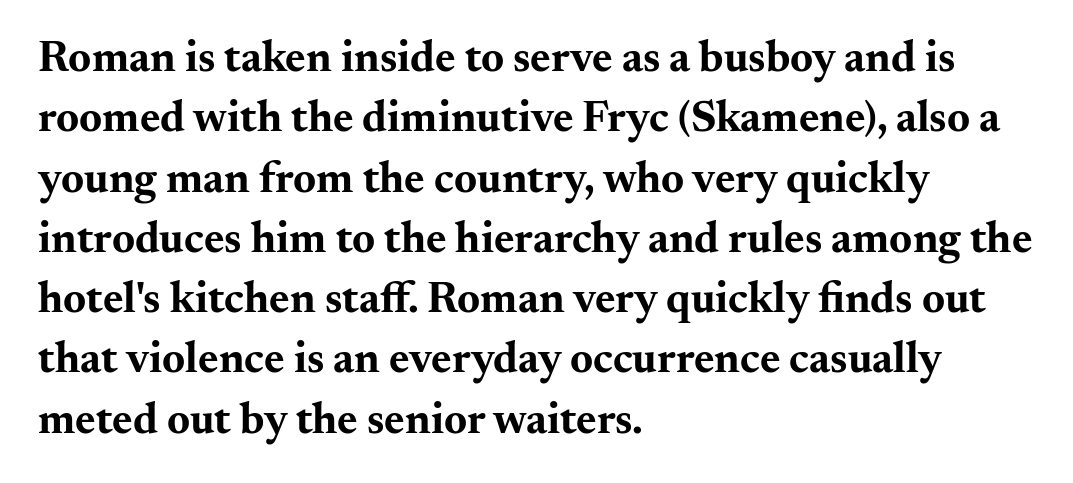
Q: Is the text bold? A: Yes.
Q: Is the text italic (slanted)? A: No, it is upright.
Q: Is the typeface a serif or a sans-serif typeface? A: Serif.
Q: Is the text underlined? A: No.
Q: How is the paragraph aligned? A: Left-aligned.
Q: Is the spacing between letters normal or unusually wide? A: Normal.
Q: Is the spacing between lines tight, normal or loose? A: Normal.
Q: Width (condensed, normal, or wide)? A: Wide.
Q: Stroke contrast? A: Medium.
Q: x-height? A: Small.
Q: Monospaced? A: No.
